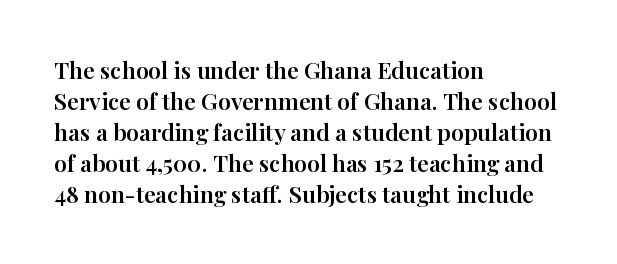
The image shows 23 px text type, upright; set left-aligned, normal line spacing (1.35x), normal letter spacing, not underlined.
